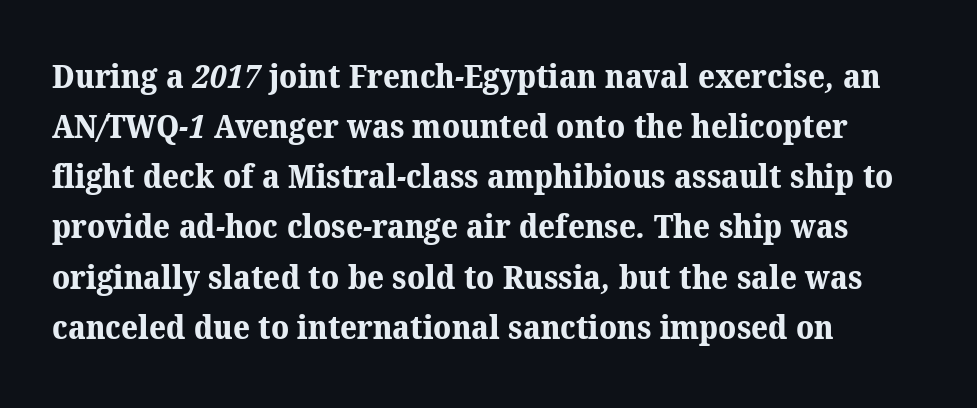
{"serif": "yes", "bold": "yes", "weight": "bold", "width": "normal", "stroke_contrast": "medium", "x_height": "medium", "monospaced": "no", "underline": "no", "align": "left", "line_spacing": "normal", "line_spacing_ratio": 1.52, "letter_spacing": "normal", "letter_spacing_em": 0.0, "glyph_px": 33}
